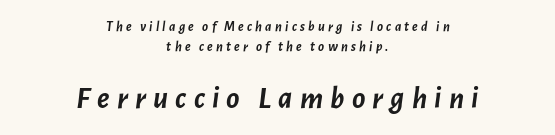
The image shows 31 px semibold type, italic (leaning right); set centered, normal line spacing (1.41x), unusually wide letter spacing (+0.23 em), not underlined; the second (bottom) block is 2.21x larger; low stroke contrast and a medium x-height.
